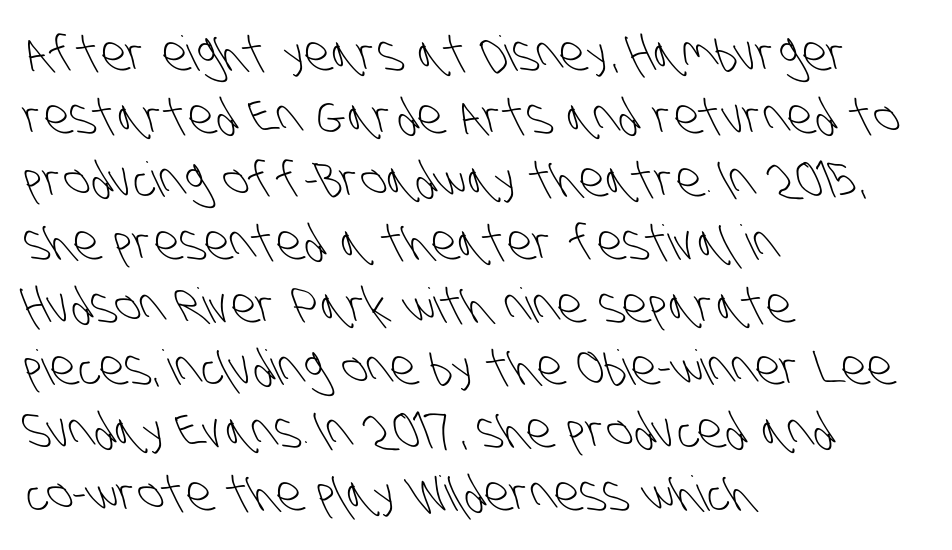
Q: Is the text bold? A: No.
Q: Is the typeface a serif or a sans-serif typeface? A: Sans-serif.
Q: Is the text underlined? A: No.
Q: How is the paragraph aligned? A: Left-aligned.
Q: Is the spacing between letters normal or unusually wide? A: Normal.
Q: Is the spacing between lines tight, normal or loose? A: Normal.
Q: Width (condensed, normal, or wide)? A: Condensed.
Q: Stroke contrast? A: Low.
Q: x-height? A: Large.
Q: Monospaced? A: No.
